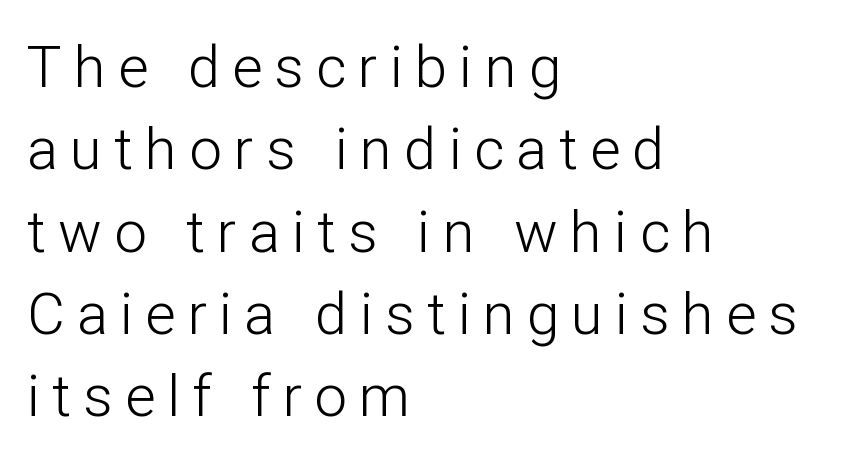
The image shows 58 px light sans-serif type, upright; set left-aligned, normal line spacing (1.42x), unusually wide letter spacing (+0.21 em), not underlined; low stroke contrast and a medium x-height.
